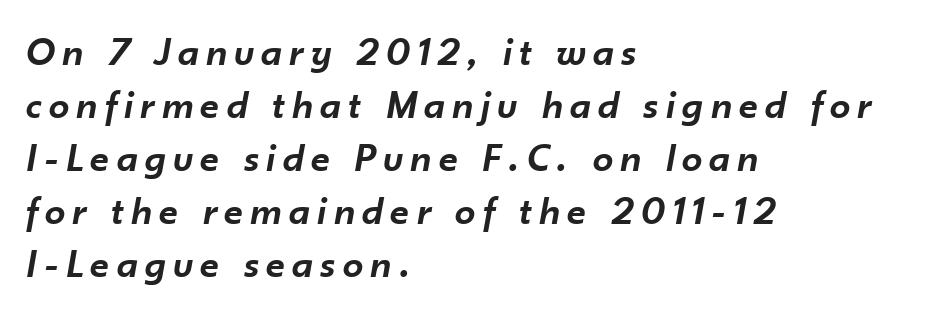
{"italic": "yes", "lean": "right", "slant_degrees": 10, "bold": "semi", "weight": "semibold", "width": "normal", "stroke_contrast": "low", "x_height": "small", "monospaced": "no", "underline": "no", "align": "left", "line_spacing": "normal", "line_spacing_ratio": 1.29, "glyph_px": 41}
